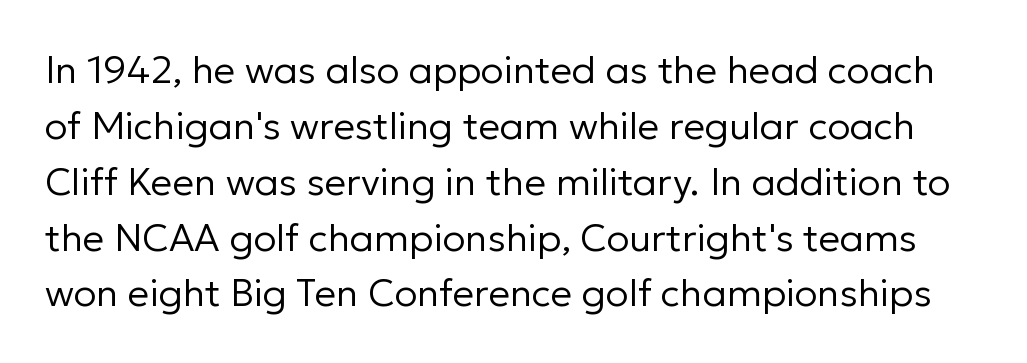
Is the type heavy? It reads as light-to-regular instead. Is this a fixed-width face? No — the glyphs have proportional, varying widths. Underlining? Definitely not there. Observe the ordinary spacing: letters are neighbours, not strangers. A sans-serif font was chosen for this passage. Nope, not italic — everything's standing straight.
